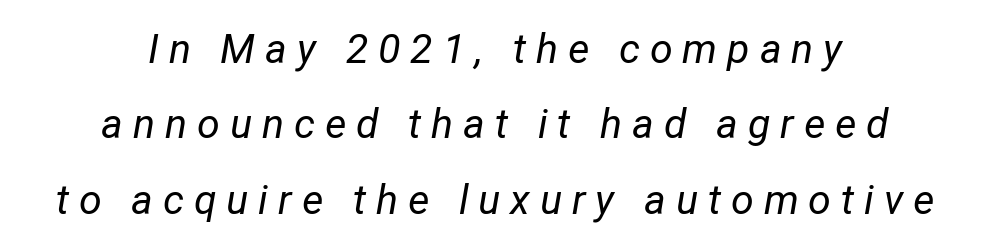
{"italic": "yes", "lean": "right", "slant_degrees": 12, "bold": "no", "weight": "regular", "width": "normal", "stroke_contrast": "low", "x_height": "medium", "monospaced": "no", "underline": "no", "align": "center", "line_spacing_ratio": 1.84, "letter_spacing": "wide", "letter_spacing_em": 0.24, "glyph_px": 41}
